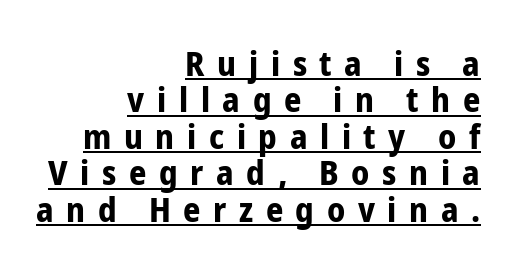
Quick note: not italic, upright. The letters advance in unequal steps, a hallmark of proportional type. Tracking here is generous; glyphs stand well apart from one another. What's the leading like? Squeezed, with rows nearly overlapping. The lettering is marked with a stroke running underneath it. The face used here is a sans, in the tradition of grotesques and geometrics.
